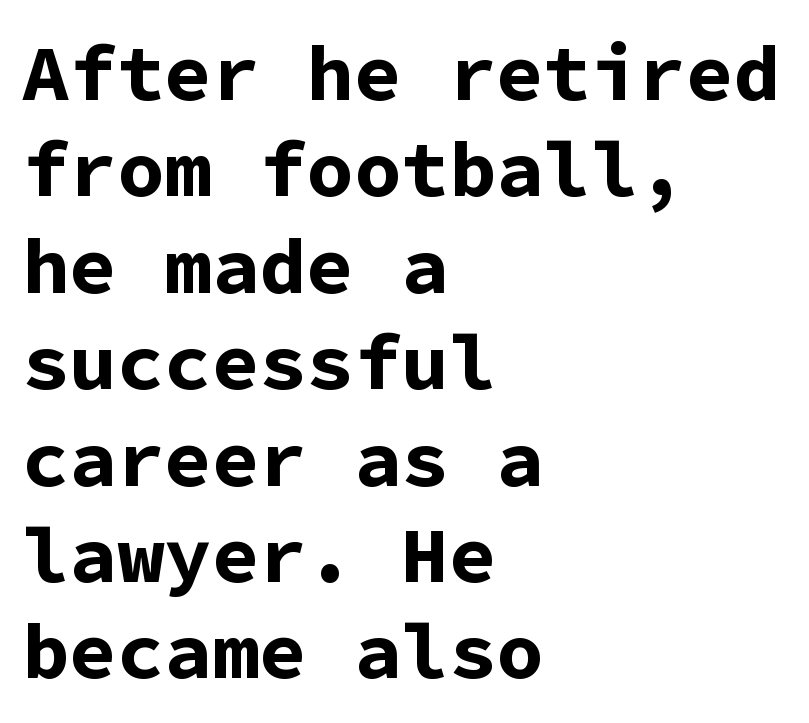
{"serif": "no", "italic": "no", "bold": "yes", "weight": "bold", "width": "normal", "stroke_contrast": "low", "x_height": "medium", "monospaced": "yes", "underline": "no", "align": "left", "line_spacing_ratio": 1.22, "letter_spacing": "normal", "letter_spacing_em": 0.0, "glyph_px": 79}
